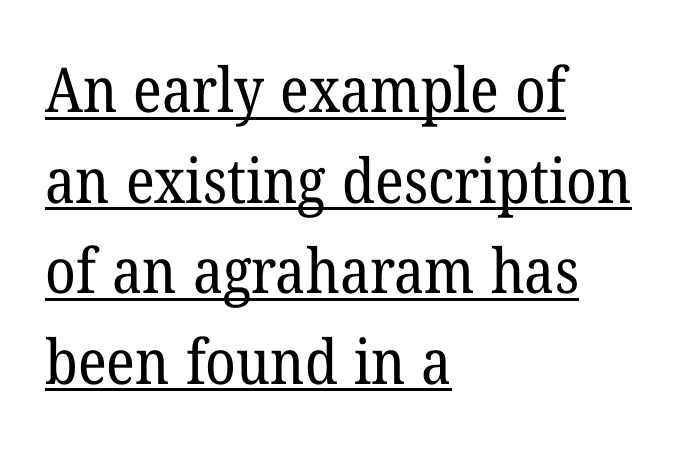
Q: Is the text bold? A: No.
Q: Is the typeface a serif or a sans-serif typeface? A: Serif.
Q: Is the text underlined? A: Yes.
Q: How is the paragraph aligned? A: Left-aligned.
Q: Is the spacing between letters normal or unusually wide? A: Normal.
Q: Is the spacing between lines tight, normal or loose? A: Normal.
Q: Width (condensed, normal, or wide)? A: Normal.
Q: Stroke contrast? A: Low.
Q: x-height? A: Medium.
Q: Monospaced? A: No.
